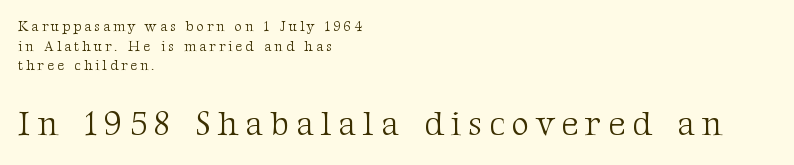
Does the lettering tilt? It doesn't — this is upright. Descenders hang freely into open space. Letterform terminals end in serifs throughout the passage. The weight tops out at a normal text grade. The rendering uses natural spacing where letterforms have individual widths.
